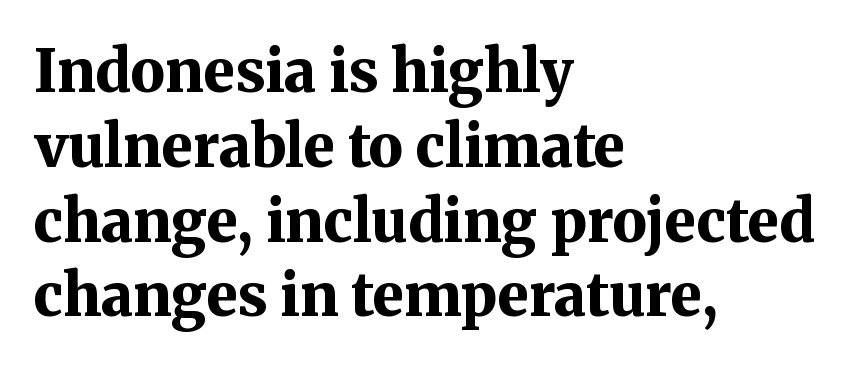
{"serif": "yes", "italic": "no", "bold": "yes", "weight": "bold", "width": "normal", "stroke_contrast": "medium", "x_height": "medium", "monospaced": "no", "underline": "no", "align": "left", "line_spacing": "normal", "line_spacing_ratio": 1.29, "letter_spacing": "normal", "letter_spacing_em": 0.0, "glyph_px": 58}
